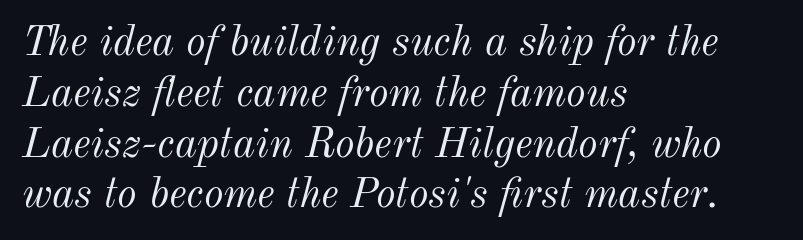
{"italic": "yes", "lean": "right", "slant_degrees": 12, "bold": "no", "weight": "light", "width": "normal", "stroke_contrast": "medium", "x_height": "small", "monospaced": "no", "underline": "no", "align": "left", "line_spacing_ratio": 1.21, "letter_spacing": "normal", "letter_spacing_em": 0.0, "glyph_px": 42}
